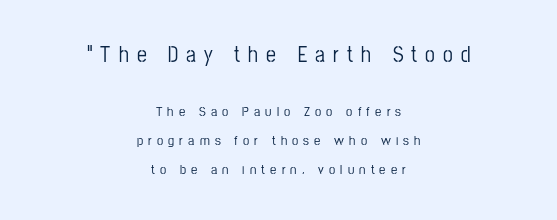
Q: Is the text italic (slanted)? A: No, it is upright.
Q: Is the text underlined? A: No.
Q: How is the paragraph aligned? A: Centered.
Q: Is the spacing between letters normal or unusually wide? A: Unusually wide.
Q: Is the spacing between lines tight, normal or loose? A: Loose.
Q: Which block of text is set in a larger size, the first (top) or the second (bottom)? A: The first (top) one.
